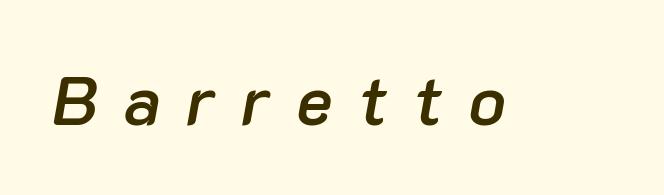
Italic: yes, the glyphs are oblique. Type without underlining. Here the glyphs are tracked loosely, breaking word shapes into spaced letters. Character widths vary here, with narrow letters taking less room than wide ones.
